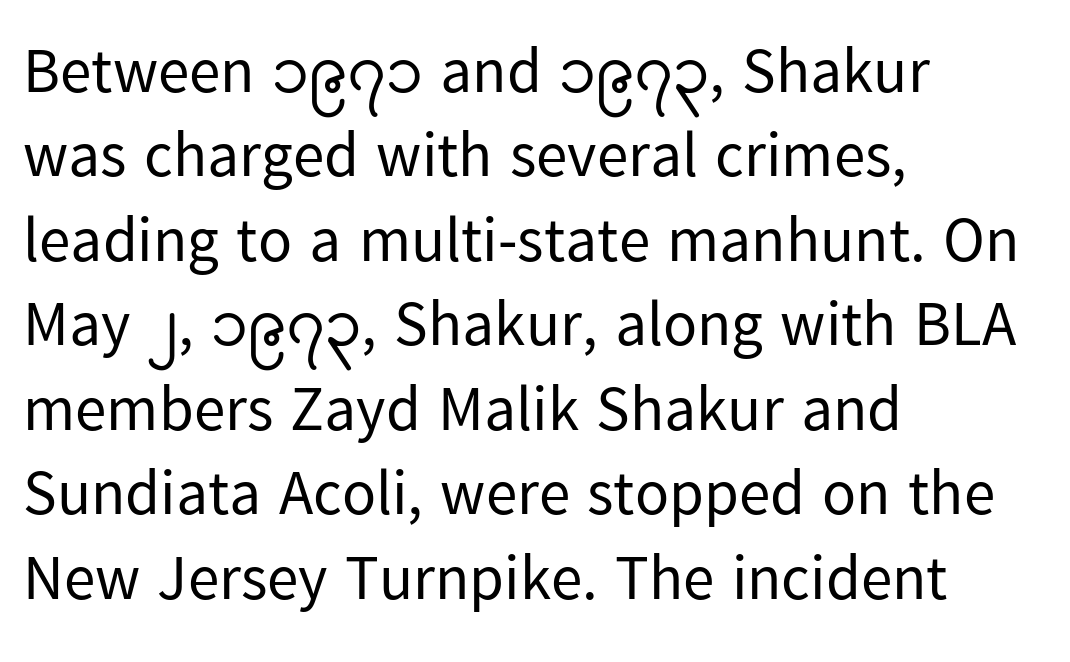
{"serif": "no", "italic": "no", "bold": "no", "weight": "regular", "width": "normal", "stroke_contrast": "low", "x_height": "medium", "monospaced": "no", "underline": "no", "align": "left", "line_spacing": "normal", "line_spacing_ratio": 1.34, "letter_spacing": "normal", "letter_spacing_em": 0.0, "glyph_px": 63}
